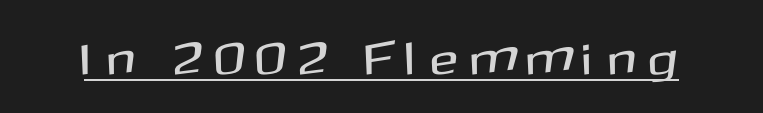
{"serif": "no", "italic": "no", "width": "normal", "stroke_contrast": "medium", "x_height": "medium", "monospaced": "no", "underline": "yes", "letter_spacing": "wide", "letter_spacing_em": 0.32, "glyph_px": 46}
